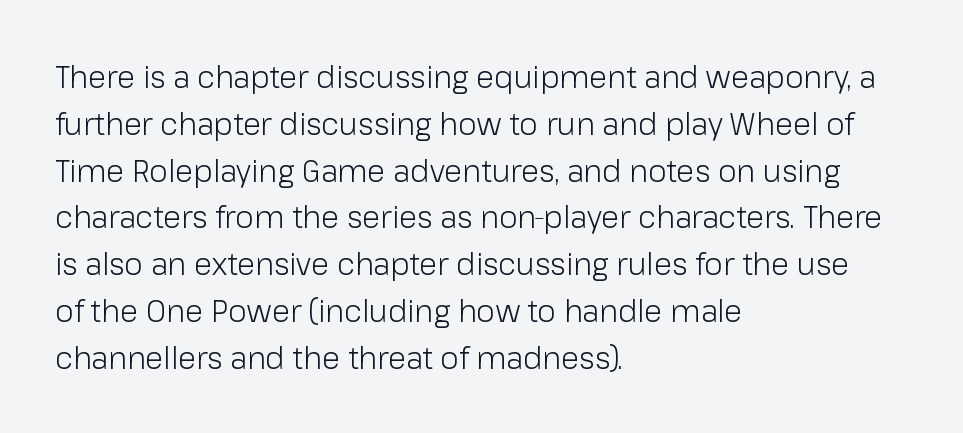
No italicization has been applied; the sample stays upright. Typographically, this falls in the sans-serif category. Plain, unruled lines of type. No heavy texture on the line: the type isn't bold.
